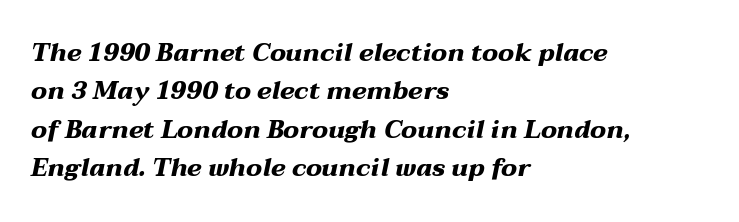
Rule under the text: the space is simply empty. Rows of type keep a routine distance in the vertical direction. Weight: bold. You can tell it's italic because the verticals aren't actually vertical. Nobody touched the tracking dial on this one. These lines stack with their left ends in a neat column.
